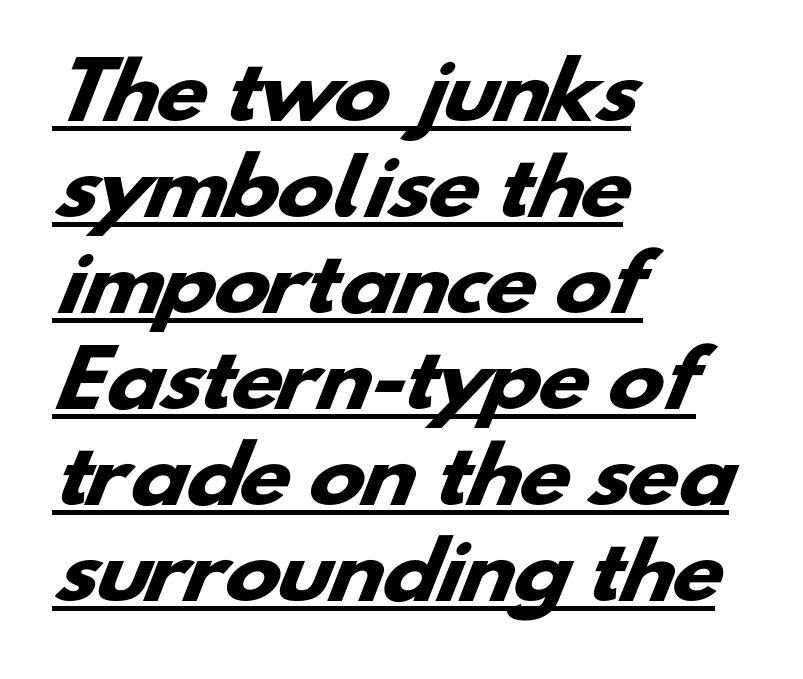
The image shows 75 px heavy, wide sans-serif type; set left-aligned, normal line spacing (1.28x), normal letter spacing, underlined; low stroke contrast and a small x-height.
